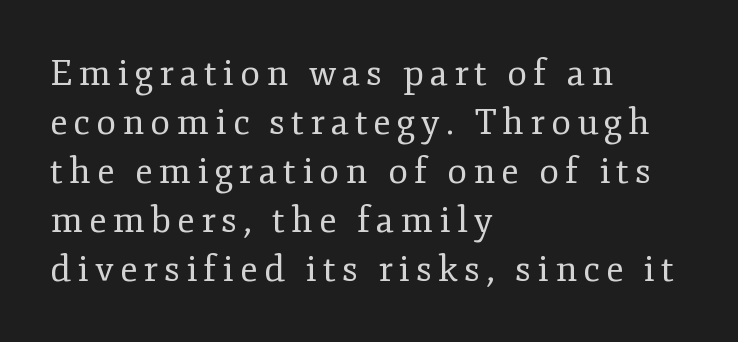
{"serif": "yes", "italic": "no", "bold": "no", "weight": "regular", "width": "normal", "stroke_contrast": "low", "x_height": "small", "monospaced": "no", "underline": "no", "align": "left", "line_spacing": "normal", "line_spacing_ratio": 1.36, "glyph_px": 36}
